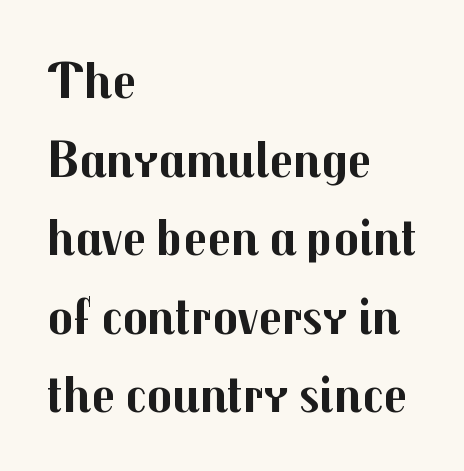
Q: Is the text bold? A: Yes.
Q: Is the text italic (slanted)? A: No, it is upright.
Q: Is the typeface a serif or a sans-serif typeface? A: Sans-serif.
Q: Is the text underlined? A: No.
Q: How is the paragraph aligned? A: Left-aligned.
Q: Is the spacing between letters normal or unusually wide? A: Normal.
Q: Is the spacing between lines tight, normal or loose? A: Normal.
Q: Width (condensed, normal, or wide)? A: Normal.
Q: Stroke contrast? A: Medium.
Q: x-height? A: Medium.
Q: Monospaced? A: No.
